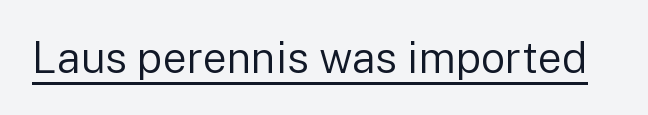
{"serif": "no", "italic": "no", "bold": "no", "weight": "regular", "width": "normal", "stroke_contrast": "low", "x_height": "medium", "monospaced": "no", "underline": "yes", "letter_spacing": "normal", "letter_spacing_em": 0.0, "glyph_px": 43}
